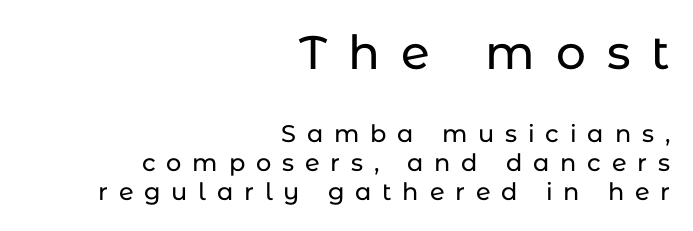
{"serif": "no", "italic": "no", "width": "normal", "stroke_contrast": "low", "x_height": "medium", "monospaced": "no", "underline": "no", "align": "right", "line_spacing_ratio": 1.22, "letter_spacing": "wide", "letter_spacing_em": 0.45, "larger_block": "first", "size_ratio": 1.96, "glyph_px": 47}
